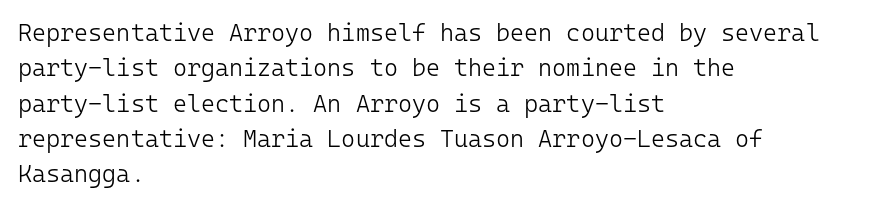
Q: Is the text bold? A: No.
Q: Is the text italic (slanted)? A: No, it is upright.
Q: Is the text underlined? A: No.
Q: How is the paragraph aligned? A: Left-aligned.
Q: Is the spacing between letters normal or unusually wide? A: Normal.
Q: Is the spacing between lines tight, normal or loose? A: Normal.
